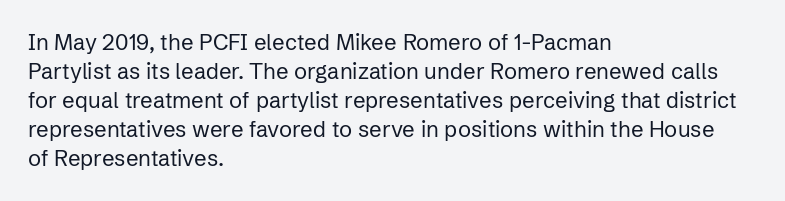
{"italic": "no", "bold": "no", "underline": "no", "align": "left", "line_spacing": "normal", "line_spacing_ratio": 1.32, "letter_spacing": "normal", "letter_spacing_em": 0.0, "glyph_px": 22}
